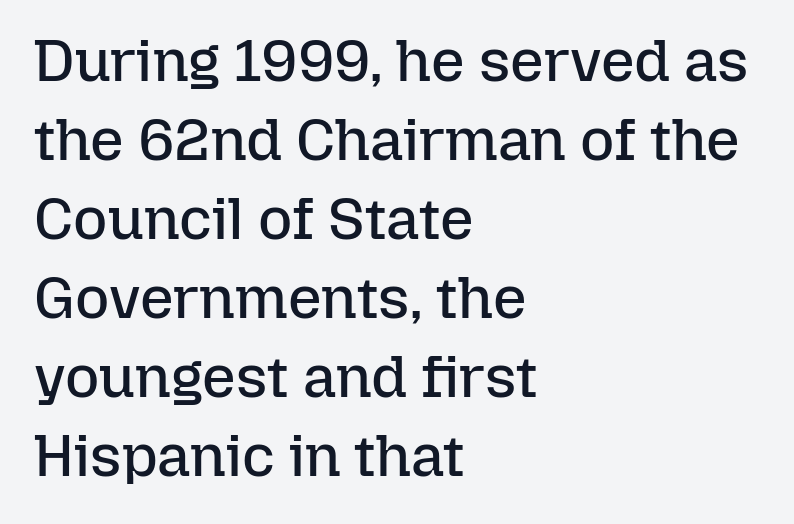
The image shows 59 px regular-weight type, upright; set left-aligned, normal line spacing (1.34x), normal letter spacing, not underlined; low stroke contrast and a medium x-height.
